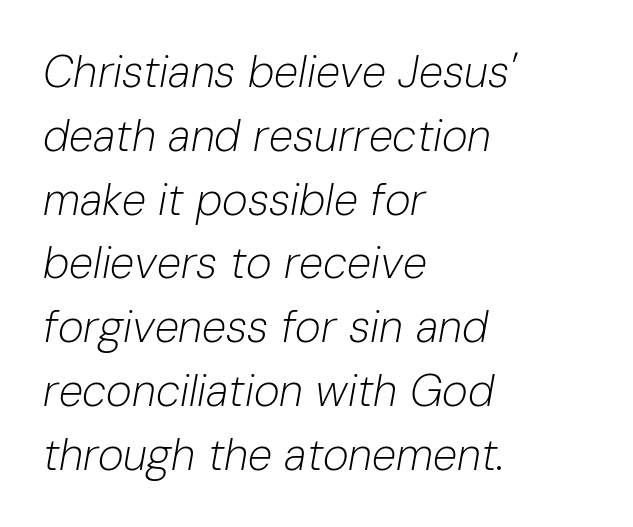
{"italic": "yes", "lean": "right", "slant_degrees": 10, "bold": "no", "weight": "light", "width": "normal", "stroke_contrast": "low", "x_height": "medium", "monospaced": "no", "underline": "no", "align": "left", "line_spacing": "normal", "line_spacing_ratio": 1.45, "letter_spacing": "normal", "letter_spacing_em": 0.0, "glyph_px": 44}
